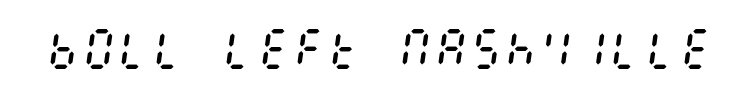
{"italic": "yes", "lean": "right", "slant_degrees": 8, "bold": "no", "weight": "regular", "width": "condensed", "stroke_contrast": "medium", "x_height": "large", "underline": "no", "letter_spacing": "normal", "letter_spacing_em": 0.0, "glyph_px": 44}
